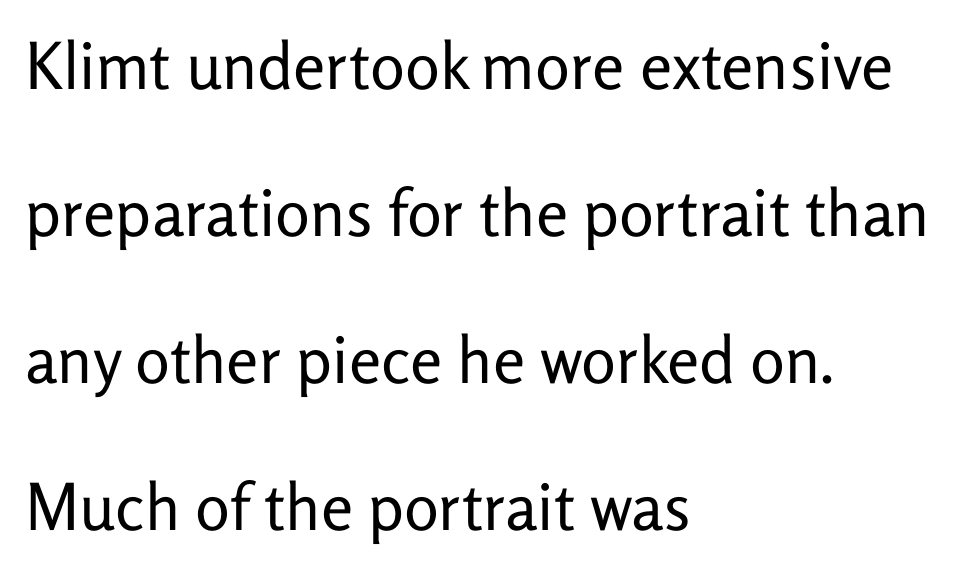
Designer's note — italics off, roman on. Letters have the restrained weight of plain body copy at most. Note the varied advance widths — an 'i' is clearly narrower than an 'm'. Nope, no serifs anywhere on these letters. What stands out about the letter spacing? Nothing — it is the standard amount.
